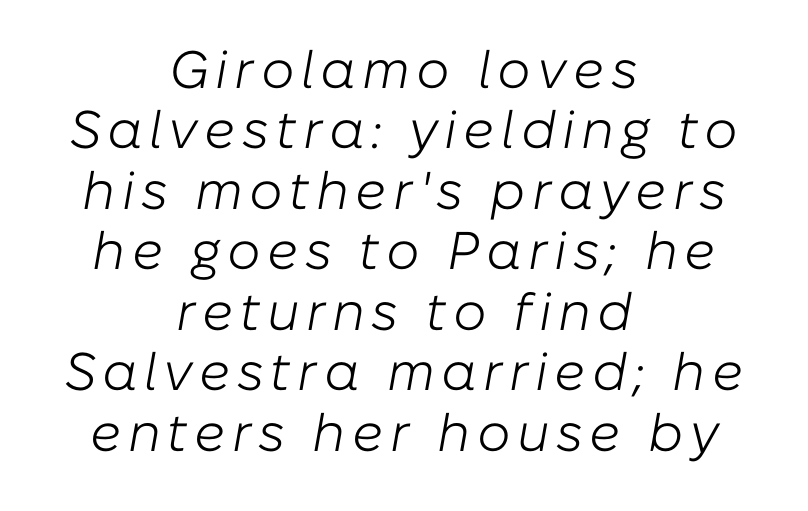
Q: Is the text bold? A: No.
Q: Is the text italic (slanted)? A: Yes, it leans right by about 10 degrees.
Q: Is the text underlined? A: No.
Q: How is the paragraph aligned? A: Centered.
Q: Is the spacing between lines tight, normal or loose? A: Tight.
Q: Width (condensed, normal, or wide)? A: Normal.
Q: Stroke contrast? A: Low.
Q: x-height? A: Medium.
Q: Monospaced? A: No.
